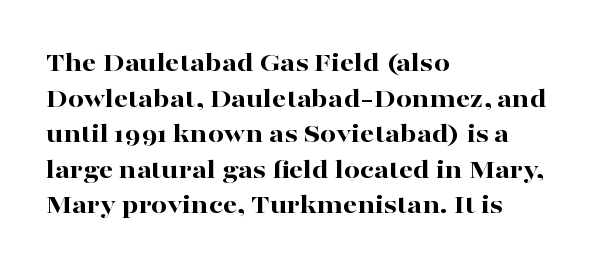
Strong, thick strokes mark this as bold type. The typeface chosen for these lines features serifs. These lines stack with their left ends in a neat column. Posture: upright roman. The horizontal fit of the characters is conventional and even. The block of text has a typical density, with ordinary space between rows.
